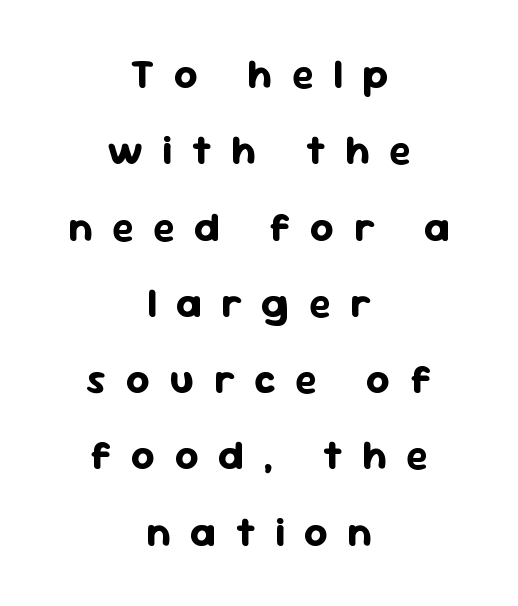
The rendering inserts visible extra space after every character. Every stem runs plumb, perpendicular to the baseline. Descenders hang freely into open space. The passage shown is typed in a proportional face where columns would drift.
